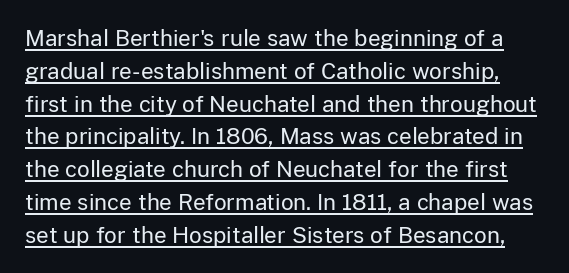
Short note: letters normally spaced. Every stem runs plumb, perpendicular to the baseline. What's the leading like? Ordinary, nothing unusual. This rendering features underlined lettering. Heft: none added — not bold.
